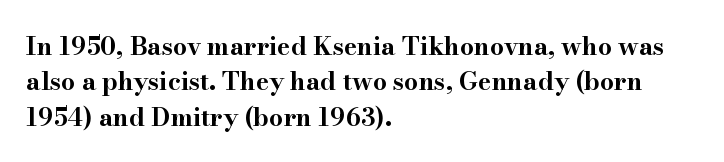
The strokes are fattened all the way to bold. Does the copy run flush right? No — it runs flush left. The face used here is rendered with its standard letterfit. Does the leading feel generous? No, just average. The typography opts for an upright posture over an oblique one.
